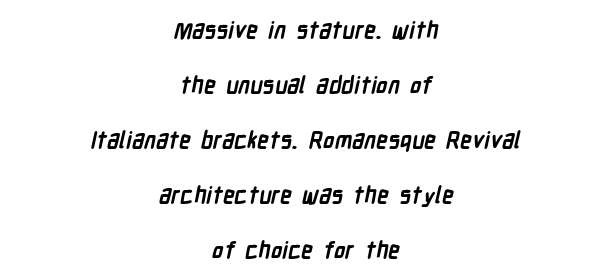
Short and long lines alike share a common midpoint. Tracking value appears to be zero — textbook default spacing. Typographic density is high because the face is bold. Is there much room between lines? Yes — plenty of vertical air separates them. Just letters on the line, the space beneath them empty.
